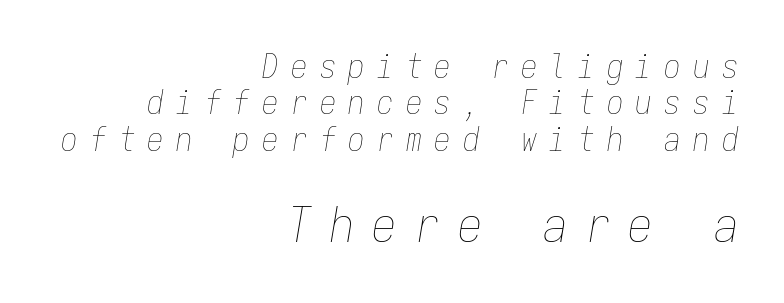
Q: Is the text bold? A: No.
Q: Is the text italic (slanted)? A: Yes, it leans right by about 9 degrees.
Q: Is the text underlined? A: No.
Q: How is the paragraph aligned? A: Right-aligned.
Q: Is the spacing between letters normal or unusually wide? A: Unusually wide.
Q: Is the spacing between lines tight, normal or loose? A: Tight.
Q: Which block of text is set in a larger size, the first (top) or the second (bottom)? A: The second (bottom) one.
Q: Width (condensed, normal, or wide)? A: Condensed.
Q: Stroke contrast? A: Low.
Q: x-height? A: Medium.
Q: Monospaced? A: Yes.
